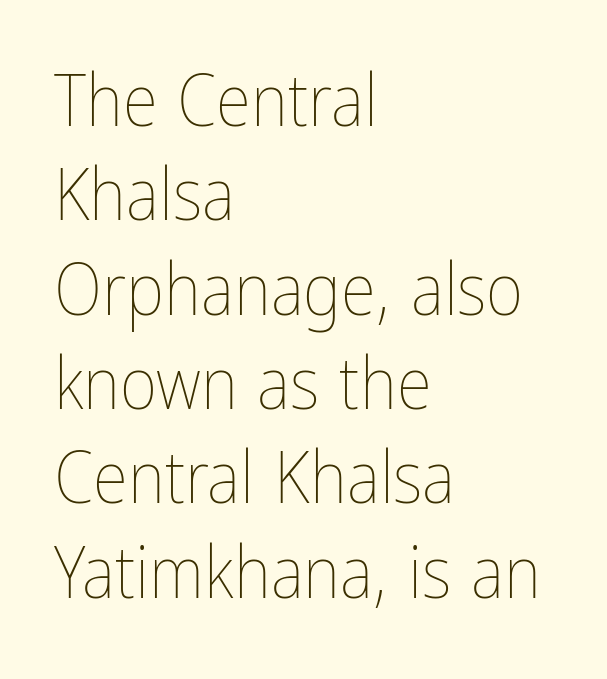
{"italic": "no", "bold": "no", "weight": "thin", "width": "condensed", "stroke_contrast": "low", "x_height": "medium", "monospaced": "no", "underline": "no", "align": "left", "line_spacing": "normal", "line_spacing_ratio": 1.31, "letter_spacing": "normal", "letter_spacing_em": 0.0, "glyph_px": 72}
